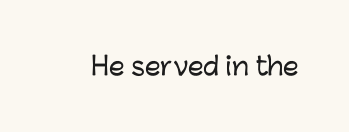
The image shows 25 px text type, upright; set normal letter spacing, not underlined.
